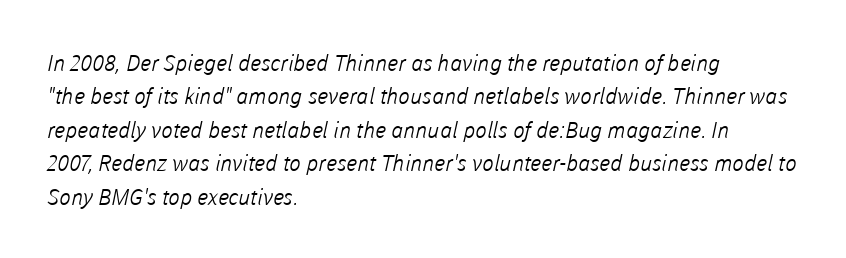
{"bold": "no", "underline": "no", "align": "left", "line_spacing": "normal", "line_spacing_ratio": 1.52, "letter_spacing": "normal", "letter_spacing_em": 0.0, "glyph_px": 22}
